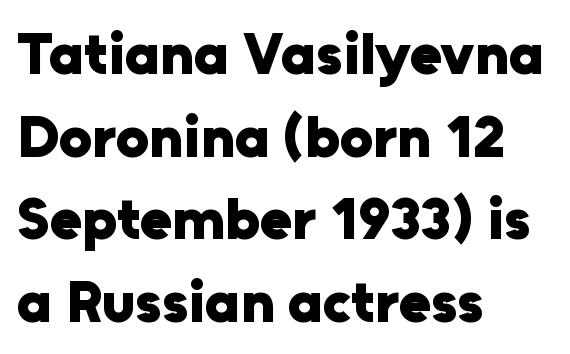
The image shows 59 px heavy sans-serif type, upright; set left-aligned, normal line spacing (1.4x), normal letter spacing, not underlined; low stroke contrast and a medium x-height.
